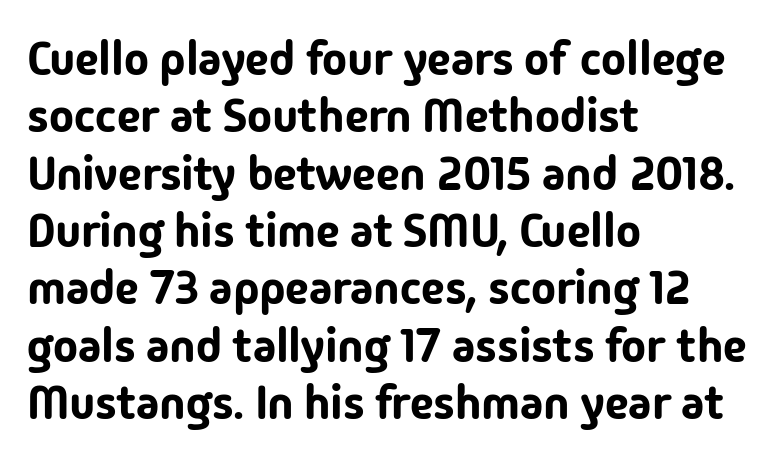
{"serif": "no", "italic": "no", "width": "normal", "stroke_contrast": "low", "x_height": "medium", "monospaced": "no", "underline": "no", "align": "left", "line_spacing_ratio": 1.22, "letter_spacing": "normal", "letter_spacing_em": 0.0, "glyph_px": 47}
